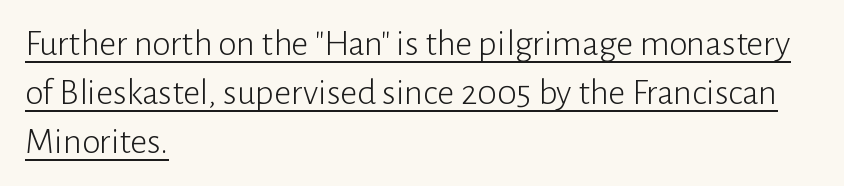
Tracking value appears to be zero — textbook default spacing. If you drew a ruler down the left edge, every line would touch it. The type family on display is of the sans-serif kind. If you measured baseline to baseline, you'd find a middling distance. A typesetter would call this proportional, since set widths differ per character. The face looks like a standard text weight, possibly lighter.
